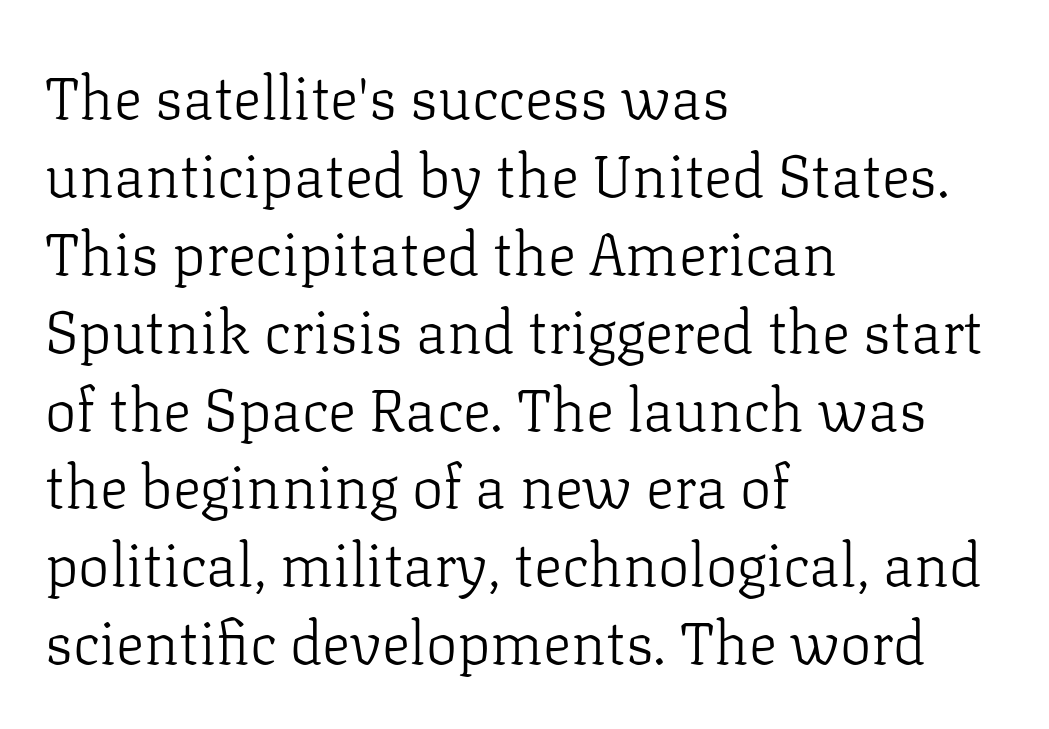
Q: Is the text bold? A: No.
Q: Is the text italic (slanted)? A: No, it is upright.
Q: Is the typeface a serif or a sans-serif typeface? A: Serif.
Q: Is the text underlined? A: No.
Q: How is the paragraph aligned? A: Left-aligned.
Q: Is the spacing between letters normal or unusually wide? A: Normal.
Q: Is the spacing between lines tight, normal or loose? A: Normal.
Q: Width (condensed, normal, or wide)? A: Normal.
Q: Stroke contrast? A: Low.
Q: x-height? A: Medium.
Q: Monospaced? A: No.
